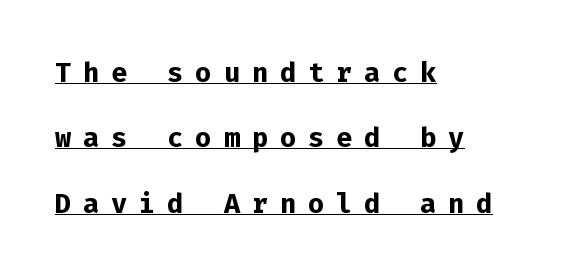
The image shows 27 px bold type, upright; set left-aligned, loose line spacing (2.42x), unusually wide letter spacing (+0.44 em), underlined.
